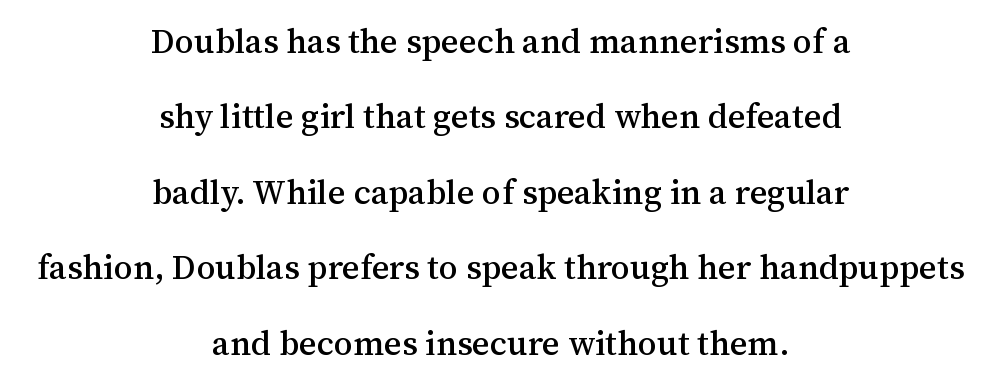
The image shows 34 px serif type, upright; set centered, loose line spacing (2.22x), normal letter spacing, not underlined; medium stroke contrast and a medium x-height.
